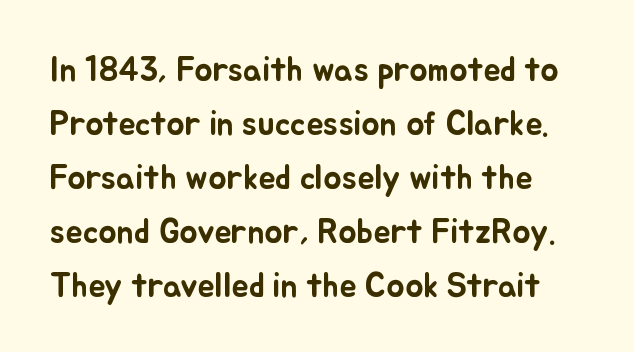
{"italic": "no", "width": "normal", "stroke_contrast": "low", "x_height": "small", "monospaced": "no", "underline": "no", "line_spacing": "normal", "line_spacing_ratio": 1.59, "letter_spacing": "normal", "letter_spacing_em": 0.0, "glyph_px": 34}
